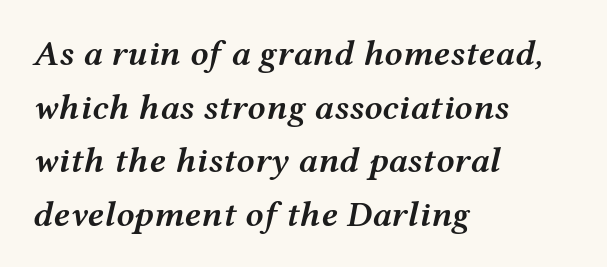
{"italic": "yes", "lean": "right", "slant_degrees": 12, "bold": "semi", "weight": "semibold", "width": "wide", "stroke_contrast": "medium", "x_height": "medium", "monospaced": "no", "underline": "no", "align": "left", "line_spacing": "normal", "line_spacing_ratio": 1.49, "letter_spacing": "normal", "letter_spacing_em": 0.0, "glyph_px": 36}
